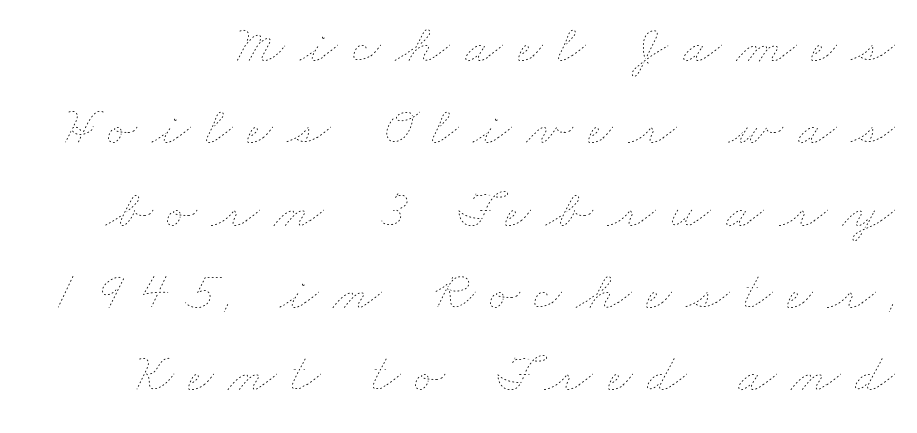
Inter-character spacing is expanded well beyond the font's built-in metrics. Spacing verdict: proportional, widths tailored to each character. The face looks like a standard text weight, possibly lighter. Does the leading feel generous? No, just average.
